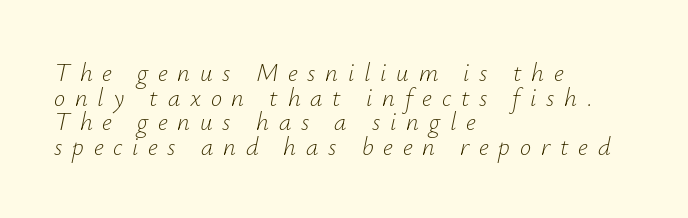
Q: Is the text bold? A: No.
Q: Is the text italic (slanted)? A: Yes, it leans right by about 12 degrees.
Q: Is the text underlined? A: No.
Q: How is the paragraph aligned? A: Left-aligned.
Q: Is the spacing between letters normal or unusually wide? A: Unusually wide.
Q: Is the spacing between lines tight, normal or loose? A: Tight.
